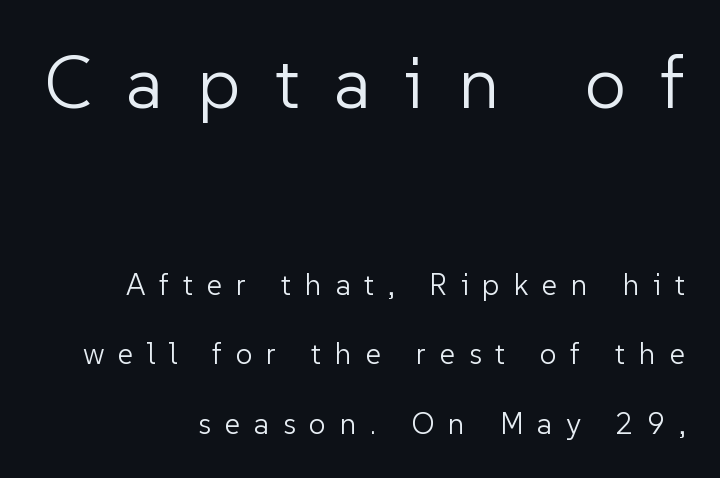
Q: Is the text bold? A: No.
Q: Is the text italic (slanted)? A: No, it is upright.
Q: Is the typeface a serif or a sans-serif typeface? A: Sans-serif.
Q: Is the text underlined? A: No.
Q: How is the paragraph aligned? A: Right-aligned.
Q: Is the spacing between letters normal or unusually wide? A: Unusually wide.
Q: Is the spacing between lines tight, normal or loose? A: Loose.
Q: Which block of text is set in a larger size, the first (top) or the second (bottom)? A: The first (top) one.
Q: Width (condensed, normal, or wide)? A: Normal.
Q: Stroke contrast? A: Low.
Q: x-height? A: Medium.
Q: Monospaced? A: No.
